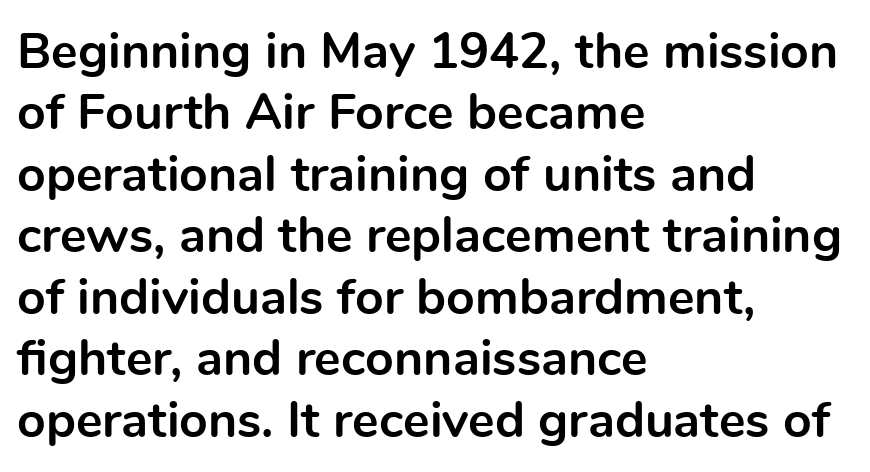
The image shows 50 px bold sans-serif type, upright; set left-aligned, line spacing 1.23x, normal letter spacing, not underlined; a medium x-height.
